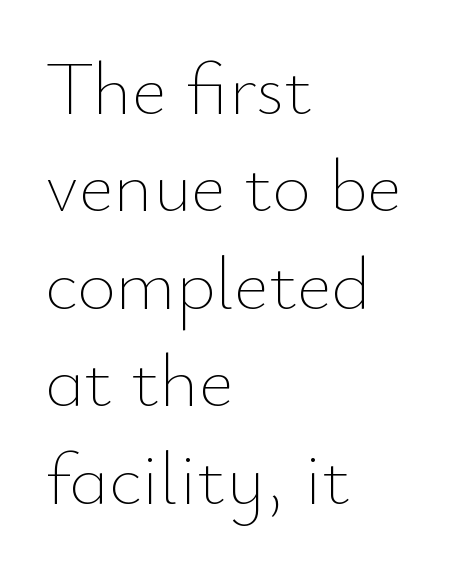
Q: Is the text bold? A: No.
Q: Is the text italic (slanted)? A: No, it is upright.
Q: Is the text underlined? A: No.
Q: How is the paragraph aligned? A: Left-aligned.
Q: Is the spacing between letters normal or unusually wide? A: Normal.
Q: Is the spacing between lines tight, normal or loose? A: Normal.
Q: Width (condensed, normal, or wide)? A: Normal.
Q: Stroke contrast? A: Low.
Q: x-height? A: Small.
Q: Monospaced? A: No.
